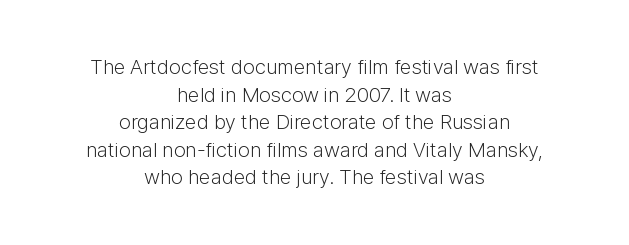
The letters stand straight up with perfectly vertical stems. Each stroke keeps to a modest, everyday thickness or less. Evenly set lines give the paragraph a standard silhouette. Check under the words: just untouched page. Honestly, the letter spacing is just normal — you wouldn't notice it.
